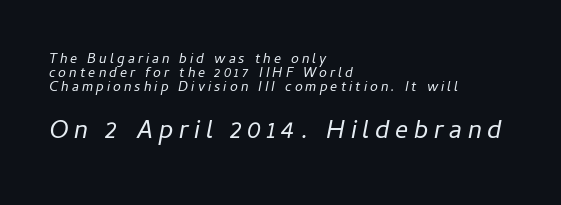
Rows of type sit shoulder to shoulder in the vertical direction. The paragraph shown leans on its left margin. Each stroke keeps to a modest, everyday thickness or less. The specimen reads as italic at a glance.
